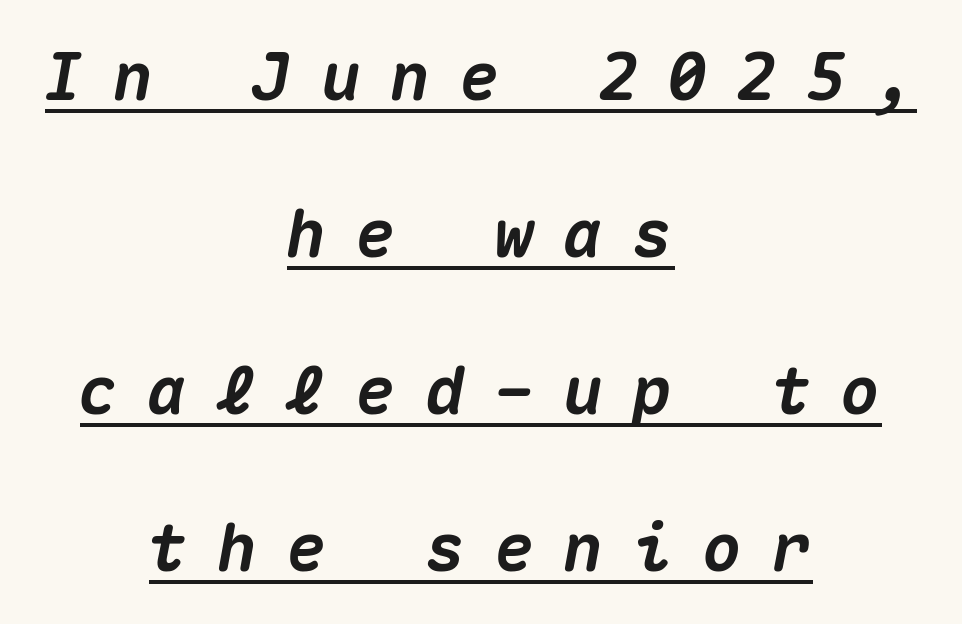
Is this a fixed-width face? Yes — each glyph sits in an identical cell. Stroke thickness is high; the sample reads as a true bold. Compared with typical body copy, the letter spacing here is much looser. Centered paragraph, ragged on both sides. Does the lettering tilt? It does — this is italic.
